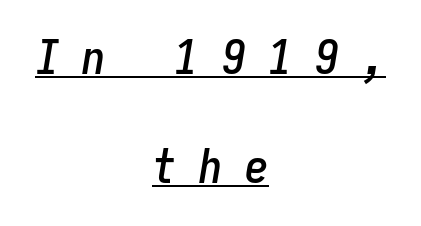
{"italic": "yes", "lean": "right", "slant_degrees": 9, "width": "condensed", "stroke_contrast": "low", "x_height": "medium", "monospaced": "yes", "underline": "yes", "align": "center", "line_spacing": "loose", "line_spacing_ratio": 2.32, "letter_spacing": "wide", "letter_spacing_em": 0.49, "glyph_px": 47}
